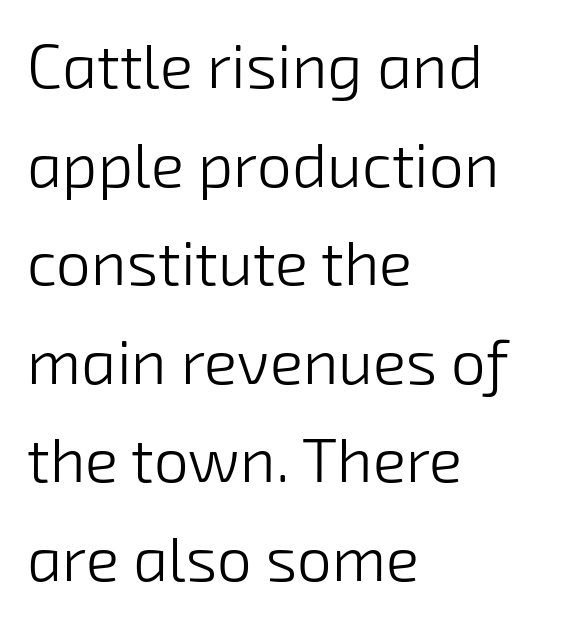
Descender tails drop into unmarked territory. Think of a printed novel: that variable character pitch is what you see here. Letterform terminals end flat and unadorned throughout the passage. Each word holds together tightly as a unit, with standard inter-letter gaps.
